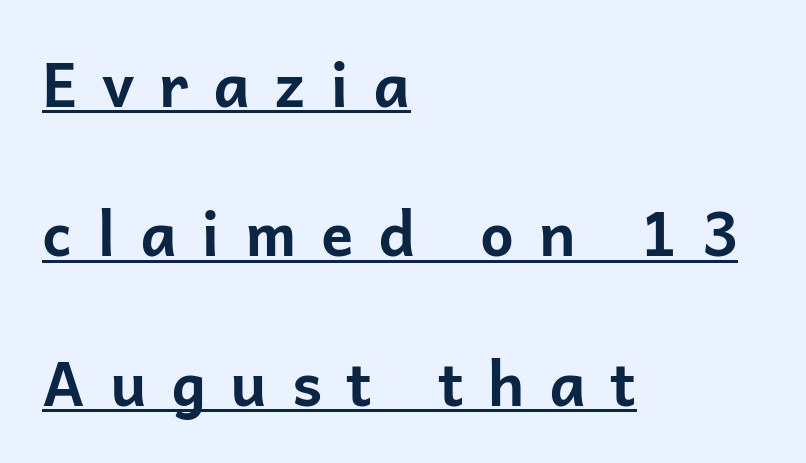
{"serif": "no", "italic": "no", "bold": "yes", "weight": "bold", "width": "normal", "stroke_contrast": "low", "x_height": "medium", "monospaced": "no", "underline": "yes", "align": "left", "line_spacing": "loose", "line_spacing_ratio": 2.49, "letter_spacing": "wide", "letter_spacing_em": 0.41, "glyph_px": 60}
